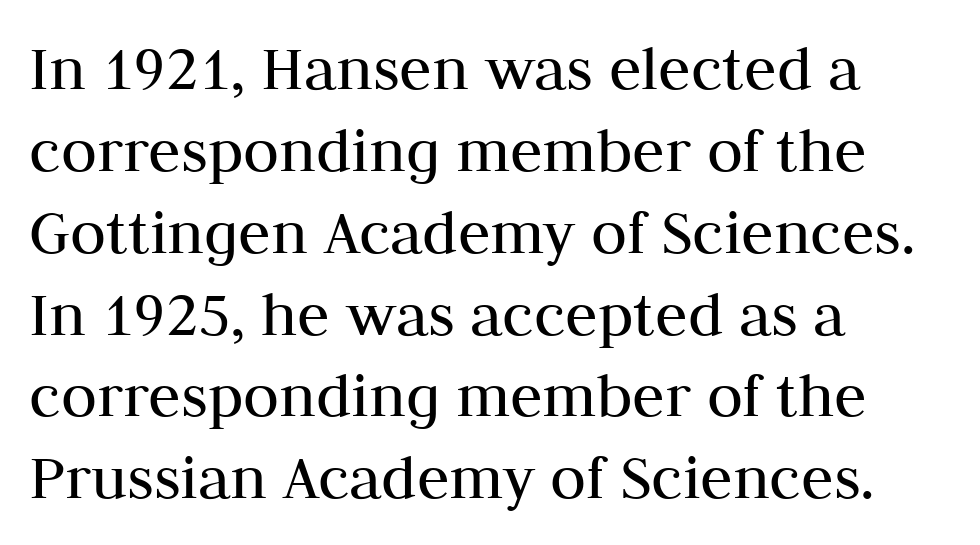
{"serif": "yes", "italic": "no", "bold": "no", "weight": "regular", "width": "normal", "stroke_contrast": "medium", "x_height": "medium", "monospaced": "no", "underline": "no", "align": "left", "line_spacing_ratio": 1.24, "letter_spacing": "normal", "letter_spacing_em": 0.0, "glyph_px": 66}
